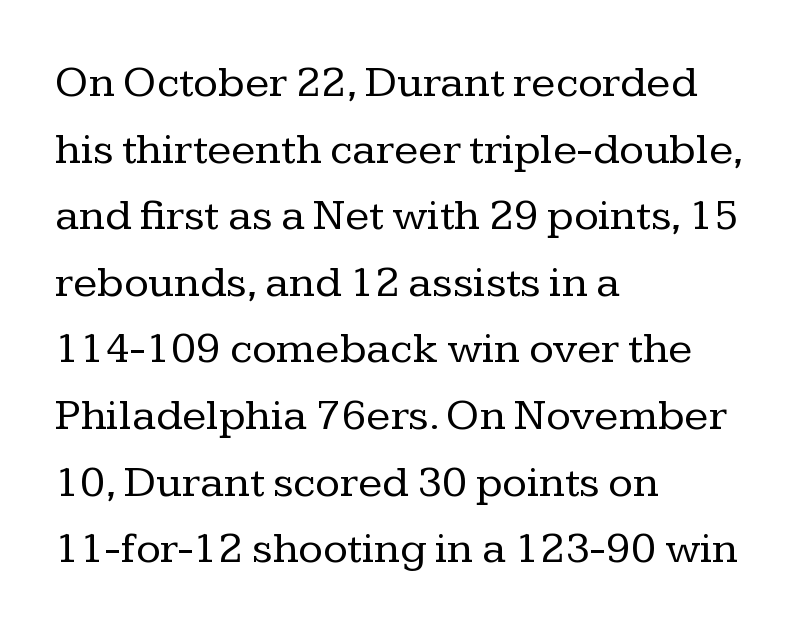
Character widths vary here, with narrow letters taking less room than wide ones. Layout note: lines flush left. You can tell from the footed stems that serif type was used. The space directly below the letters is spotless. This is not heavy type; no bold has been used.
